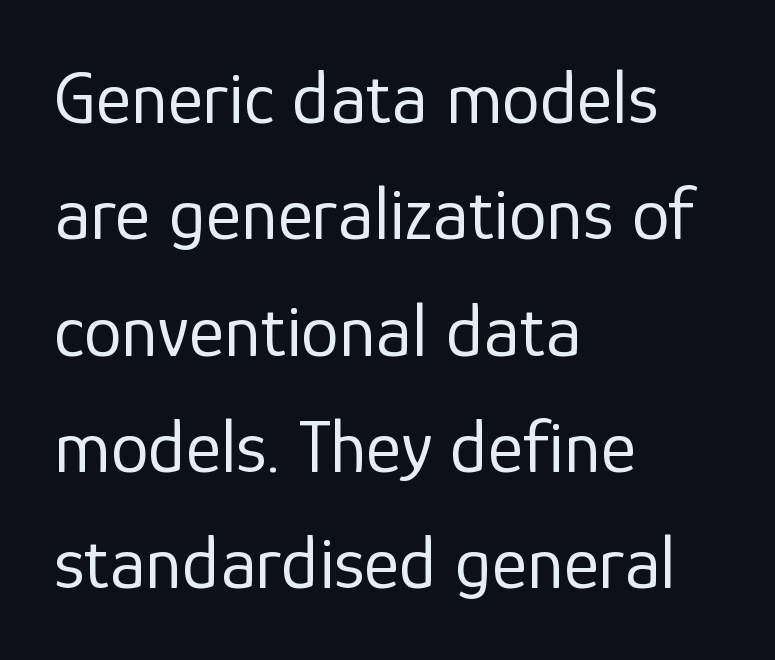
Q: Is the text bold? A: No.
Q: Is the text italic (slanted)? A: No, it is upright.
Q: Is the typeface a serif or a sans-serif typeface? A: Sans-serif.
Q: Is the text underlined? A: No.
Q: How is the paragraph aligned? A: Left-aligned.
Q: Is the spacing between letters normal or unusually wide? A: Normal.
Q: Is the spacing between lines tight, normal or loose? A: Normal.
Q: Width (condensed, normal, or wide)? A: Normal.
Q: Stroke contrast? A: Low.
Q: x-height? A: Medium.
Q: Monospaced? A: No.
